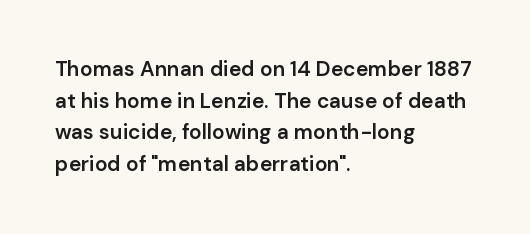
The image shows 21 px text type, upright; set left-aligned, normal line spacing (1.51x), normal letter spacing, not underlined.
